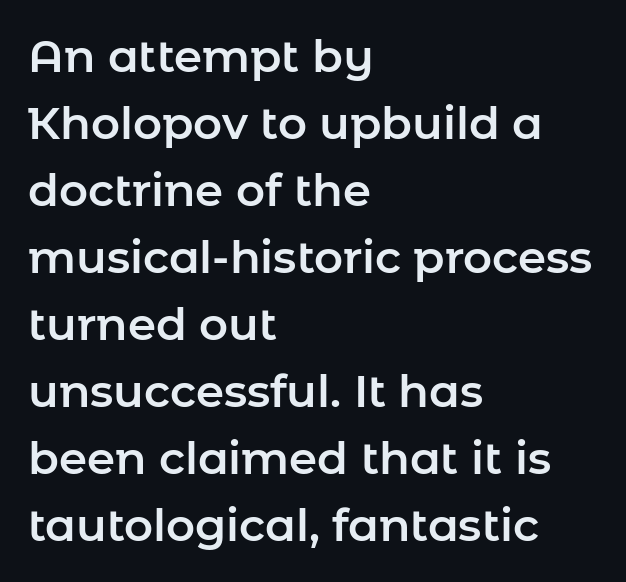
Underline: absent. A typesetter would label this face a sans. Layout note: lines flush left. Note the varied advance widths — an 'i' is clearly narrower than an 'm'. Vertically, the passage feels balanced, rows spaced as you'd expect.
